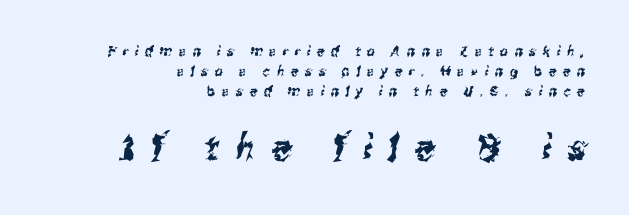
The image shows 36 px condensed sans-serif type; set right-aligned, normal line spacing (1.42x), unusually wide letter spacing (+0.46 em), not underlined; the second (bottom) block is 2.57x larger; medium stroke contrast and a medium x-height.
